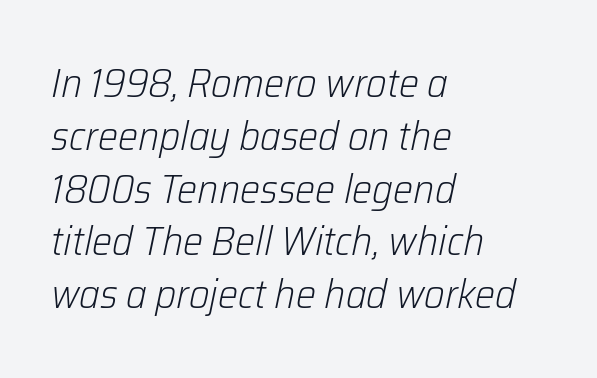
Q: Is the text bold? A: No.
Q: Is the text italic (slanted)? A: Yes, it leans right by about 12 degrees.
Q: Is the text underlined? A: No.
Q: How is the paragraph aligned? A: Left-aligned.
Q: Is the spacing between letters normal or unusually wide? A: Normal.
Q: Is the spacing between lines tight, normal or loose? A: Normal.
Q: Width (condensed, normal, or wide)? A: Normal.
Q: Stroke contrast? A: Low.
Q: x-height? A: Medium.
Q: Monospaced? A: No.
